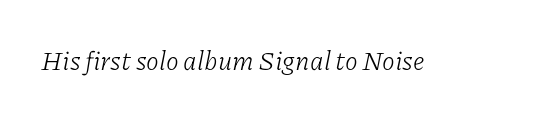
{"italic": "yes", "lean": "right", "slant_degrees": 11, "bold": "no", "underline": "no", "letter_spacing": "normal", "letter_spacing_em": 0.0, "glyph_px": 26}
